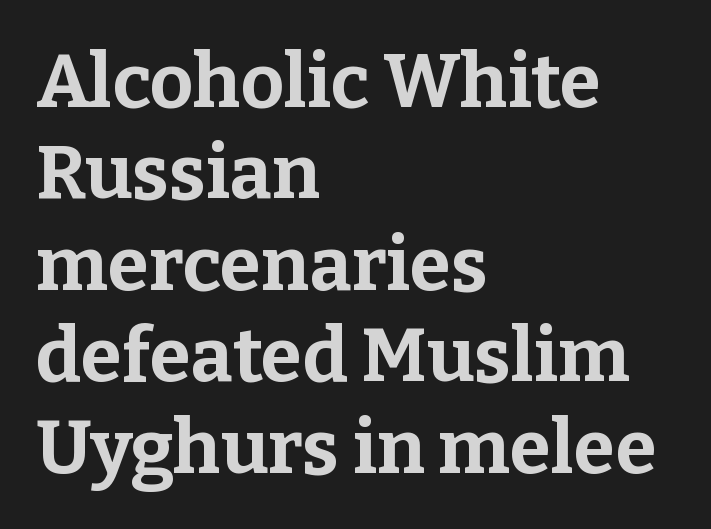
The image shows 75 px bold serif type, upright; set left-aligned, line spacing 1.22x, normal letter spacing, not underlined; low stroke contrast and a medium x-height.
